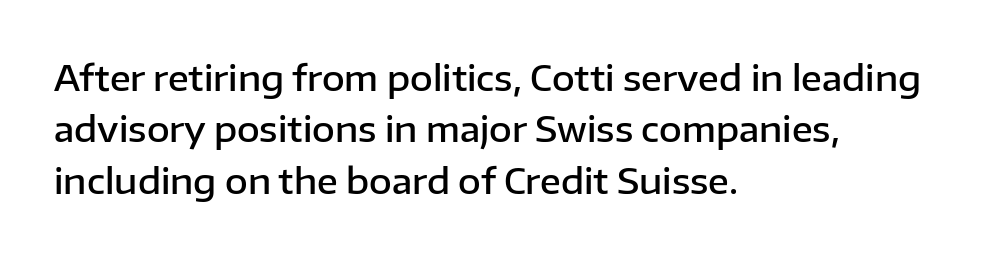
The image shows 35 px semibold sans-serif type, upright; set left-aligned, normal line spacing (1.47x), normal letter spacing, not underlined; low stroke contrast and a medium x-height.
